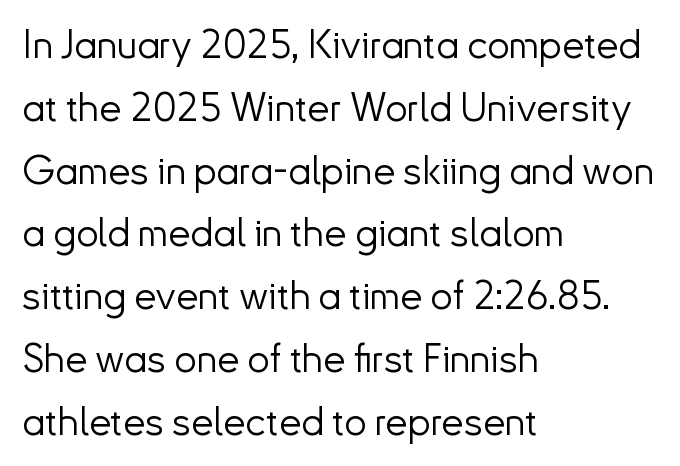
{"serif": "no", "italic": "no", "bold": "no", "weight": "light", "width": "normal", "stroke_contrast": "low", "x_height": "small", "monospaced": "no", "underline": "no", "align": "left", "line_spacing": "normal", "line_spacing_ratio": 1.57, "letter_spacing": "normal", "letter_spacing_em": 0.0, "glyph_px": 40}
